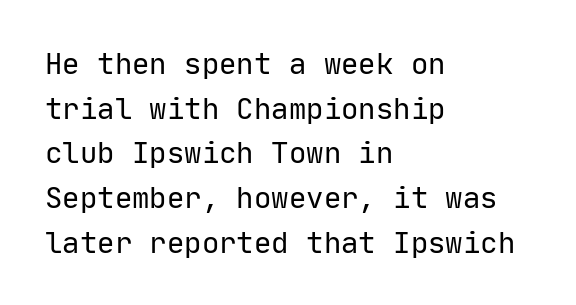
The image shows 29 px regular-weight sans-serif type, upright, monospaced; set left-aligned, normal line spacing (1.54x), normal letter spacing, not underlined; low stroke contrast and a medium x-height.
